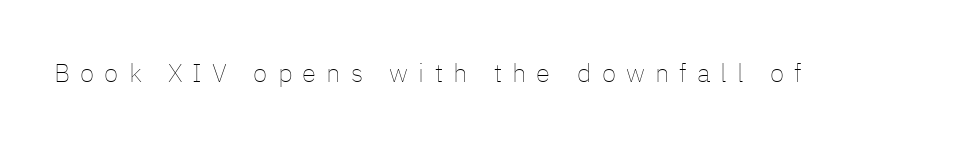
The strokes are not fattened; the text isn't bold. You could only call the tracking loose — the letters float apart. Honestly, there is no underline to notice here at all. Upright lettering throughout.
